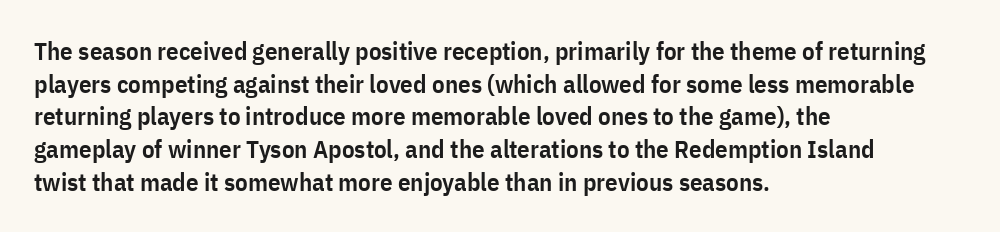
Short and long lines alike share a common starting point at left. Notice how the stems are strictly vertical — no italics here. Default kerning and tracking; the words read as compact shapes. Typesetter's note: demi weight, one step under bold.
